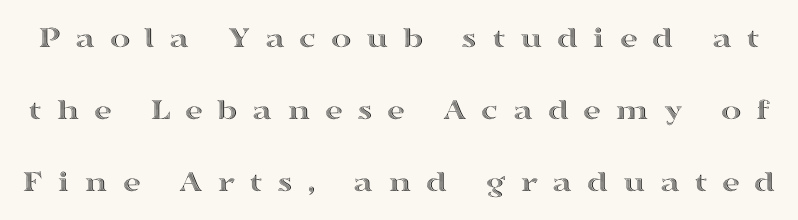
The tracking jumps out immediately: characters are airy and widely separated. You could not count columns in this text — the font is proportionally spaced. The foot of each line stays bare and open. This block would shrink considerably if given ordinary leading; it's expanded now. Every stem runs plumb, perpendicular to the baseline.
